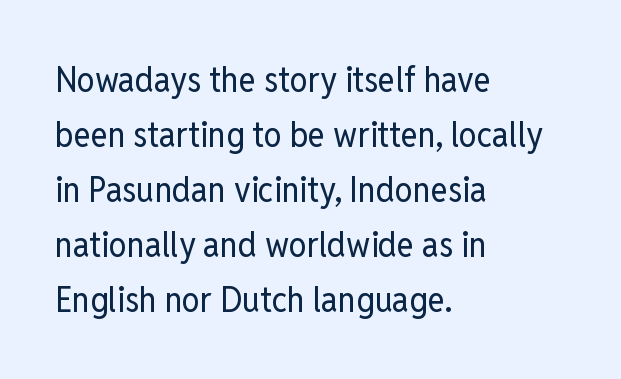
Glance below the letters and you will spot only blank space. A sans-serif font was chosen for this passage. These lines are rendered in a variable-pitch font. No extra tracking has been applied to these lines.
